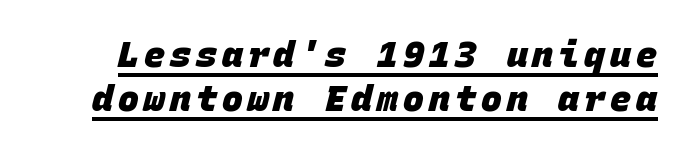
The type family on display is of the sans-serif kind. Each line of the rendering has a horizontal stroke beneath the glyphs. The lines sit at an ordinary, default distance from one another. The face used here has the dense, thick strokes of a bold. Spacing verdict: monospaced, one width for all characters.
